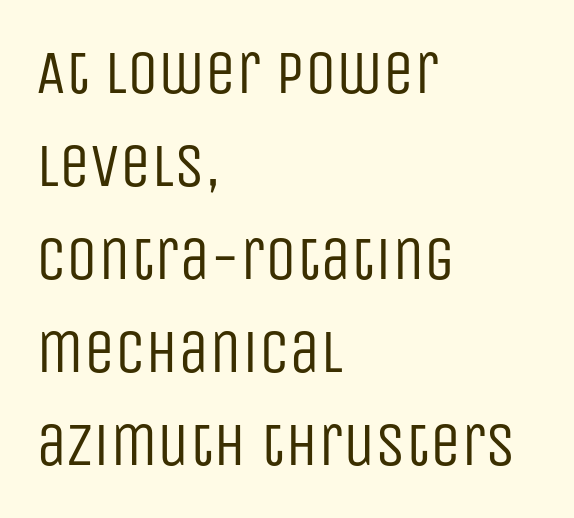
Q: Is the text bold? A: No.
Q: Is the text italic (slanted)? A: No, it is upright.
Q: Is the typeface a serif or a sans-serif typeface? A: Sans-serif.
Q: Is the text underlined? A: No.
Q: How is the paragraph aligned? A: Left-aligned.
Q: Is the spacing between letters normal or unusually wide? A: Normal.
Q: Is the spacing between lines tight, normal or loose? A: Normal.
Q: Width (condensed, normal, or wide)? A: Condensed.
Q: Stroke contrast? A: Low.
Q: x-height? A: Large.
Q: Monospaced? A: No.
